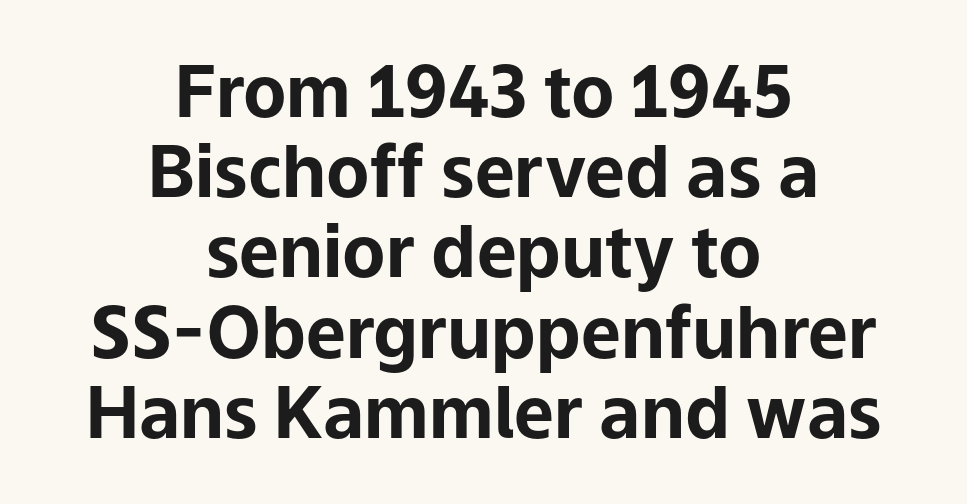
What stands out about the letter spacing? Nothing — it is the standard amount. The lettering stays uniformly vertical, giving the passage a roman look. Strong, thick strokes mark this as bold type. Baseline-to-baseline distance is barely more than the letter height. Font category for this specimen: sans-serif.
